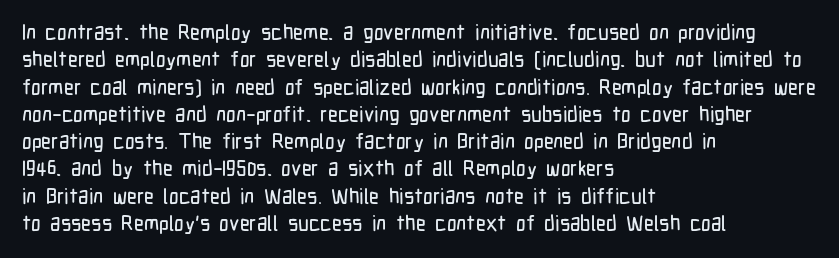
The image shows 21 px text type, upright; set left-aligned, normal line spacing (1.3x), normal letter spacing, not underlined.
